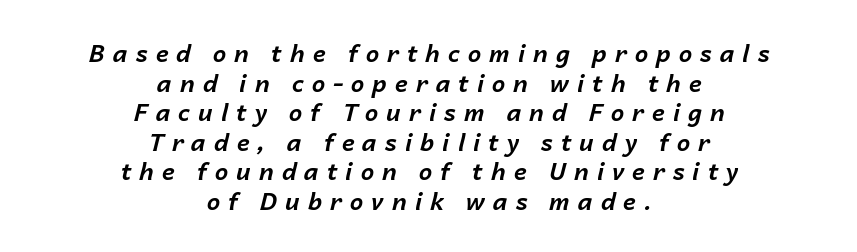
Q: Is the text bold? A: Yes.
Q: Is the text italic (slanted)? A: Yes, it leans right by about 14 degrees.
Q: Is the text underlined? A: No.
Q: How is the paragraph aligned? A: Centered.
Q: Is the spacing between letters normal or unusually wide? A: Unusually wide.
